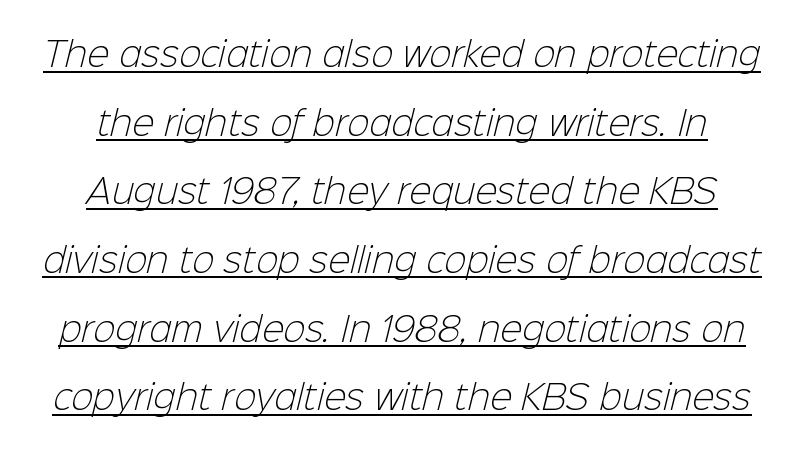
A light-to-regular cut is what we see here. Look at the bottom of the vertical strokes: they stop flat, with no serifs. This sample has the flowing, uneven cadence of proportional lettering. Quick note: interline space is abundant. Inter-character spacing is left at the font's built-in metrics. Students, observe the line beneath the letters — that is underlining.
